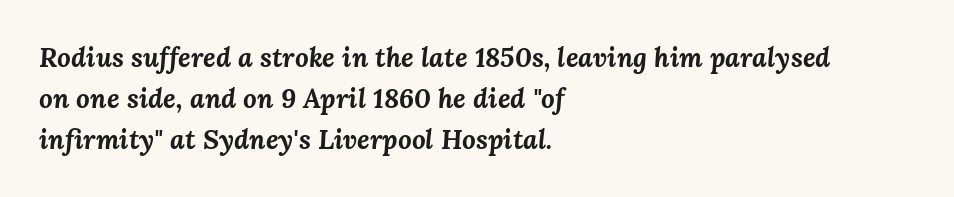
Q: Is the text bold? A: Yes.
Q: Is the text italic (slanted)? A: Yes, it leans right by about 3 degrees.
Q: Is the text underlined? A: No.
Q: How is the paragraph aligned? A: Left-aligned.
Q: Is the spacing between letters normal or unusually wide? A: Normal.
Q: Is the spacing between lines tight, normal or loose? A: Normal.
